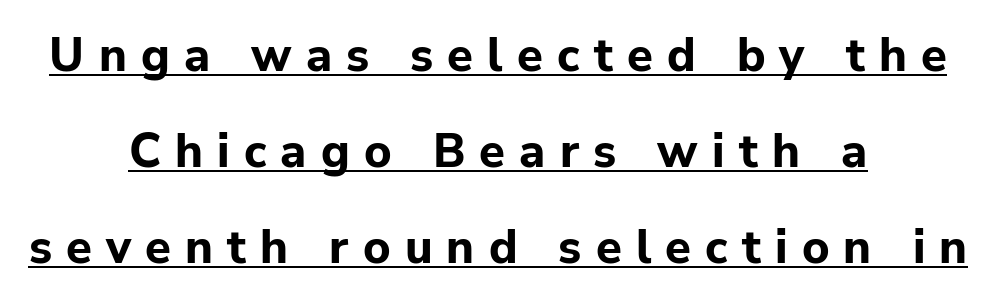
{"serif": "no", "italic": "no", "bold": "yes", "weight": "bold", "width": "normal", "stroke_contrast": "low", "x_height": "medium", "monospaced": "no", "underline": "yes", "align": "center", "line_spacing": "loose", "line_spacing_ratio": 2.04, "letter_spacing": "wide", "letter_spacing_em": 0.3, "glyph_px": 47}
